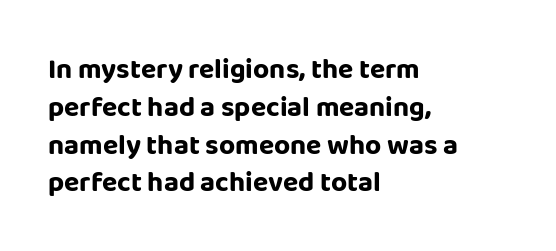
{"serif": "no", "italic": "no", "bold": "yes", "weight": "bold", "width": "normal", "stroke_contrast": "low", "x_height": "large", "monospaced": "no", "underline": "no", "align": "left", "line_spacing": "normal", "line_spacing_ratio": 1.35, "letter_spacing": "normal", "letter_spacing_em": 0.0, "glyph_px": 28}
